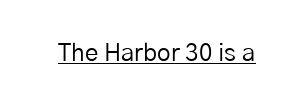
Q: Is the text bold? A: No.
Q: Is the text italic (slanted)? A: No, it is upright.
Q: Is the text underlined? A: Yes.
Q: Is the spacing between letters normal or unusually wide? A: Normal.
